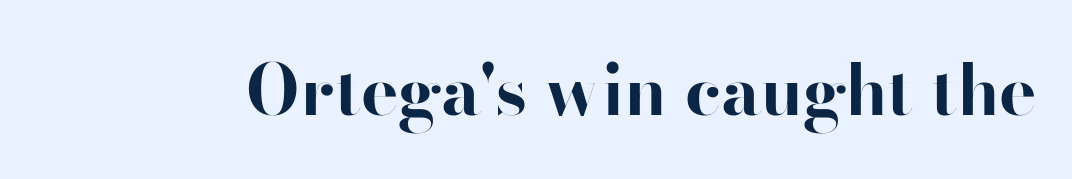
Is this a sans? Yes — the strokes have no serifs. You could not count columns in this text — the font is proportionally spaced. Has an underline been added? It has not. Plenty of ink on the page — the face is bold. Words appear dense and cohesive because spacing is normal.
